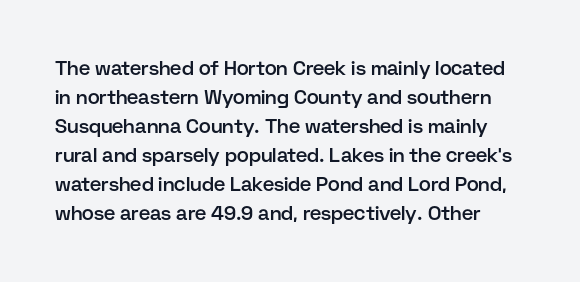
Q: Is the text bold? A: Semi-bold.
Q: Is the text italic (slanted)? A: No, it is upright.
Q: Is the text underlined? A: No.
Q: Is the spacing between letters normal or unusually wide? A: Normal.
Q: Is the spacing between lines tight, normal or loose? A: Normal.
